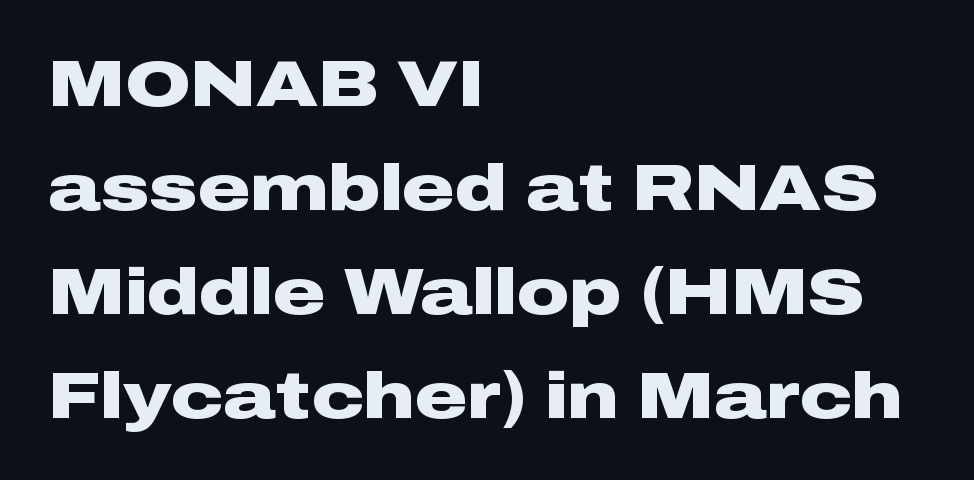
Q: Is the text bold? A: Yes.
Q: Is the text italic (slanted)? A: No, it is upright.
Q: Is the typeface a serif or a sans-serif typeface? A: Sans-serif.
Q: Is the text underlined? A: No.
Q: How is the paragraph aligned? A: Left-aligned.
Q: Is the spacing between letters normal or unusually wide? A: Normal.
Q: Is the spacing between lines tight, normal or loose? A: Normal.
Q: Width (condensed, normal, or wide)? A: Wide.
Q: Stroke contrast? A: Low.
Q: x-height? A: Medium.
Q: Monospaced? A: No.
